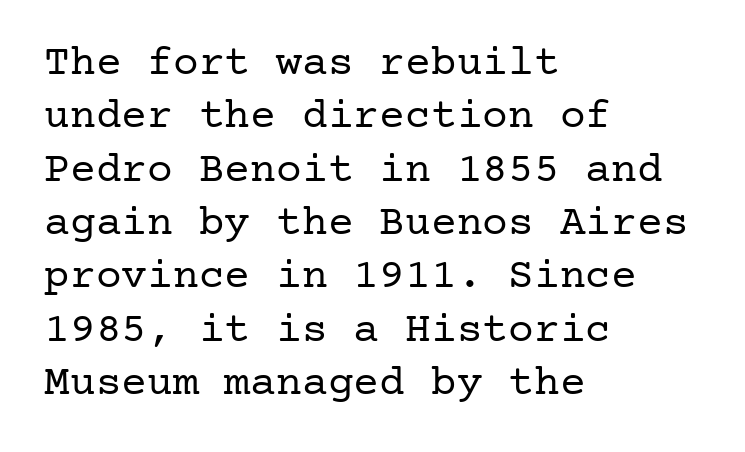
The image shows 43 px regular-weight serif type, upright; set left-aligned, line spacing 1.24x, normal letter spacing, not underlined; low stroke contrast and a medium x-height.
